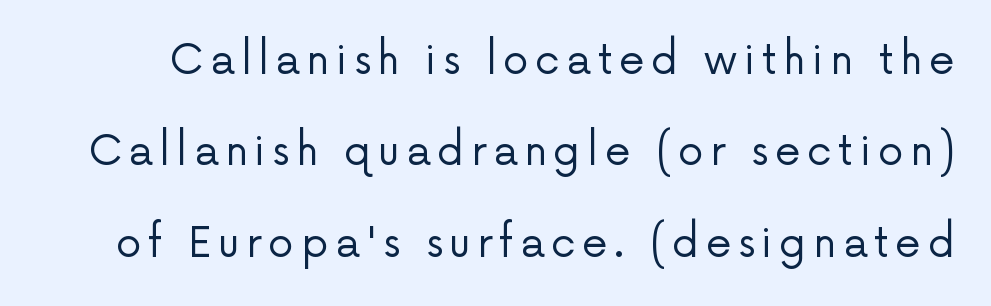
Counters stay open thanks to moderate or lighter strokes. Nope, not italic — everything's standing straight. Nope, no serifs anywhere on these letters. Looks like regular typesetting: each glyph gets only the width it needs.
